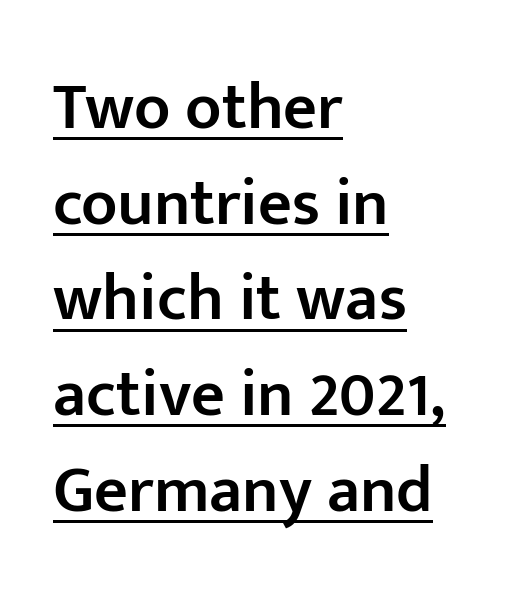
{"serif": "no", "italic": "no", "bold": "semi", "weight": "semibold", "width": "normal", "stroke_contrast": "low", "x_height": "medium", "monospaced": "no", "underline": "yes", "align": "left", "line_spacing": "normal", "line_spacing_ratio": 1.45, "letter_spacing": "normal", "letter_spacing_em": 0.0, "glyph_px": 66}
